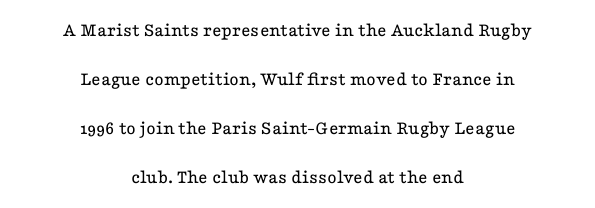
{"italic": "no", "bold": "no", "underline": "no", "align": "center", "line_spacing": "loose", "line_spacing_ratio": 2.45, "letter_spacing": "normal", "letter_spacing_em": 0.0, "glyph_px": 20}
